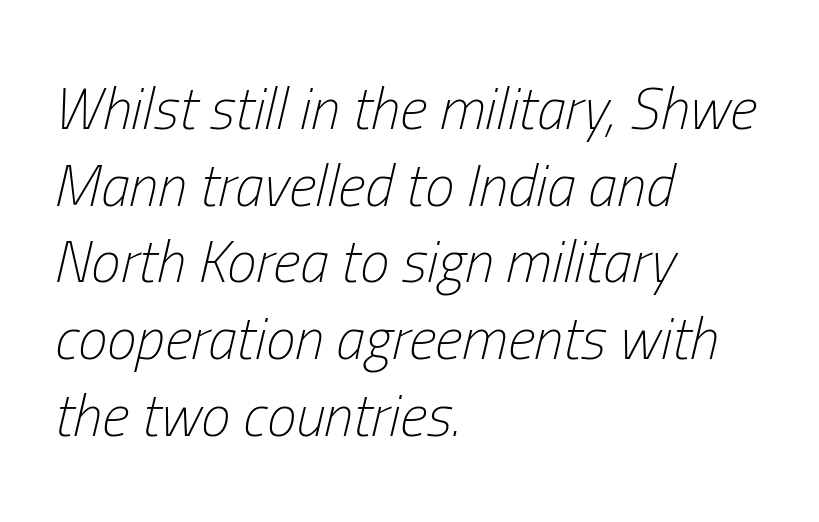
Q: Is the text bold? A: No.
Q: Is the text italic (slanted)? A: Yes, it leans right by about 13 degrees.
Q: Is the text underlined? A: No.
Q: How is the paragraph aligned? A: Left-aligned.
Q: Is the spacing between letters normal or unusually wide? A: Normal.
Q: Is the spacing between lines tight, normal or loose? A: Normal.
Q: Width (condensed, normal, or wide)? A: Condensed.
Q: Stroke contrast? A: Low.
Q: x-height? A: Medium.
Q: Monospaced? A: No.
